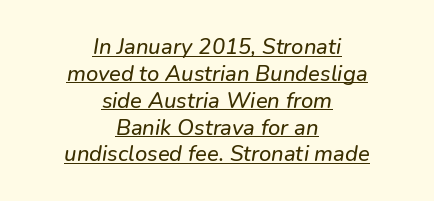
Typeset on center — no edge is straight. Every word sits above its own underline. Students, note that the glyphs here touch the page at normal intervals.
